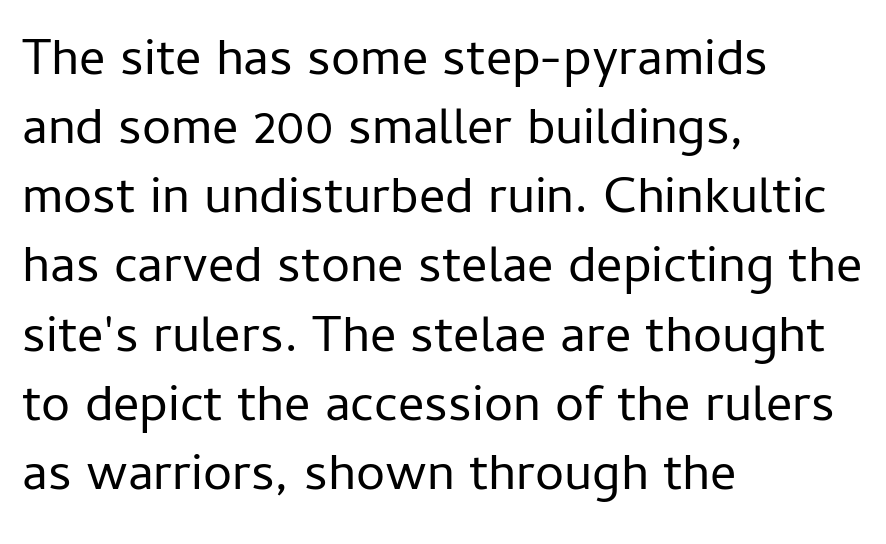
The image shows 52 px regular-weight sans-serif type, upright; set left-aligned, normal line spacing (1.33x), normal letter spacing, not underlined; low stroke contrast and a medium x-height.
